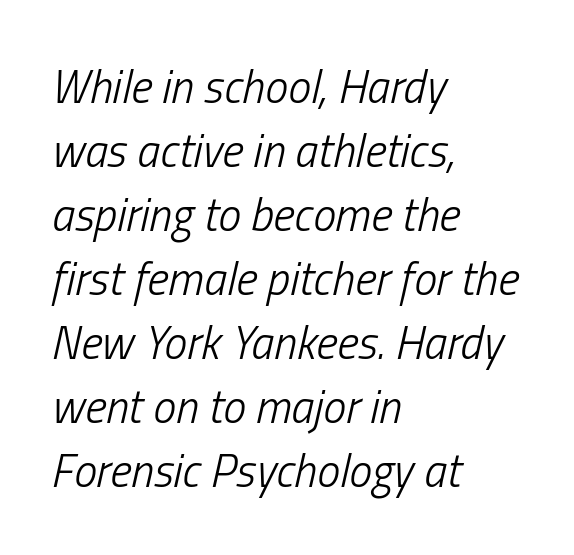
An italicized treatment has been applied to the whole sample. The rendering uses natural spacing where letterforms have individual widths. A quiet, ordinary-to-light weight characterises the typeface. Line starts are locked; line ends wander.
